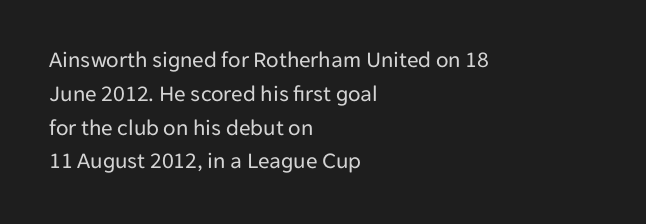
The image shows 23 px text type, upright; set left-aligned, normal line spacing (1.47x), normal letter spacing, not underlined.
